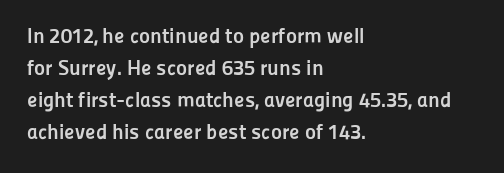
Q: Is the text bold? A: Yes.
Q: Is the text italic (slanted)? A: No, it is upright.
Q: Is the text underlined? A: No.
Q: How is the paragraph aligned? A: Left-aligned.
Q: Is the spacing between letters normal or unusually wide? A: Normal.
Q: Is the spacing between lines tight, normal or loose? A: Normal.
